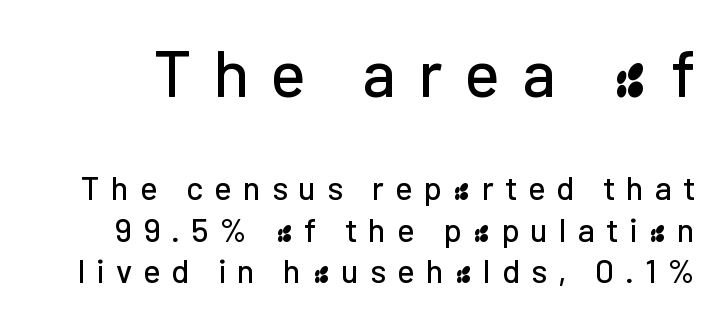
Q: Is the text italic (slanted)? A: No, it is upright.
Q: Is the typeface a serif or a sans-serif typeface? A: Sans-serif.
Q: Is the text underlined? A: No.
Q: Is the spacing between letters normal or unusually wide? A: Unusually wide.
Q: Is the spacing between lines tight, normal or loose? A: Normal.
Q: Which block of text is set in a larger size, the first (top) or the second (bottom)? A: The first (top) one.
Q: Width (condensed, normal, or wide)? A: Normal.
Q: Stroke contrast? A: Low.
Q: x-height? A: Medium.
Q: Monospaced? A: No.
